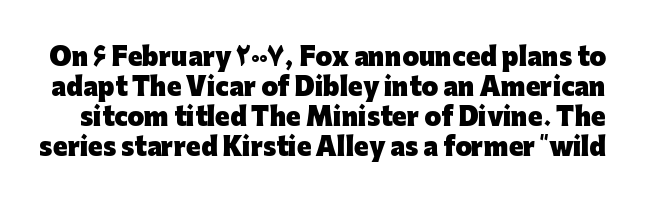
The letters are bold, with thick, heavy strokes. These lines keep a tight, regular rhythm from letter to letter. Beneath every word, the page is bare. When letters stand straight like this, we call the style roman or upright. Quick note: interline space is typical.
